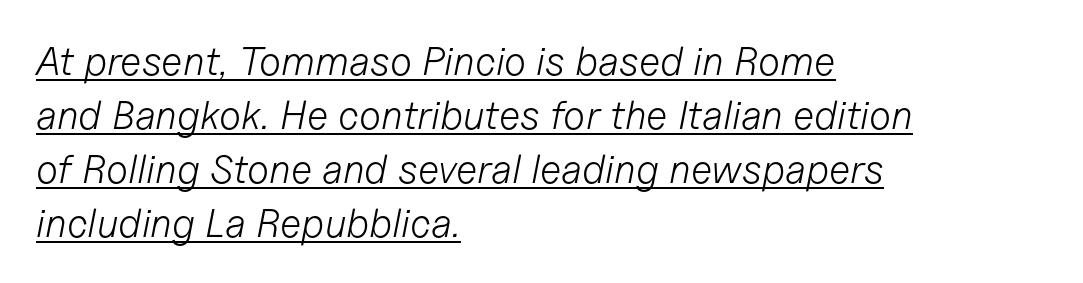
Q: Is the text bold? A: No.
Q: Is the text italic (slanted)? A: Yes, it leans right by about 11 degrees.
Q: Is the text underlined? A: Yes.
Q: How is the paragraph aligned? A: Left-aligned.
Q: Is the spacing between letters normal or unusually wide? A: Normal.
Q: Is the spacing between lines tight, normal or loose? A: Normal.
Q: Width (condensed, normal, or wide)? A: Normal.
Q: Stroke contrast? A: Low.
Q: x-height? A: Medium.
Q: Monospaced? A: No.
